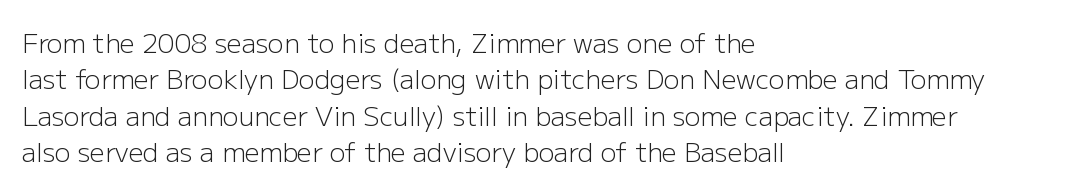
{"italic": "no", "bold": "no", "underline": "no", "align": "left", "line_spacing": "normal", "line_spacing_ratio": 1.4, "letter_spacing": "normal", "letter_spacing_em": 0.0, "glyph_px": 26}
